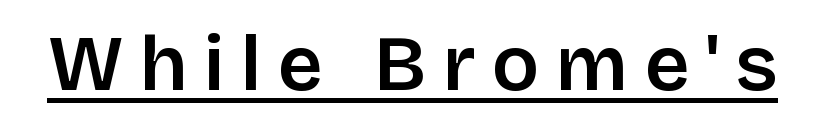
Q: Is the text bold? A: Semi-bold.
Q: Is the text italic (slanted)? A: No, it is upright.
Q: Is the typeface a serif or a sans-serif typeface? A: Sans-serif.
Q: Is the text underlined? A: Yes.
Q: Is the spacing between letters normal or unusually wide? A: Unusually wide.
Q: Width (condensed, normal, or wide)? A: Normal.
Q: Stroke contrast? A: Low.
Q: x-height? A: Large.
Q: Monospaced? A: No.
